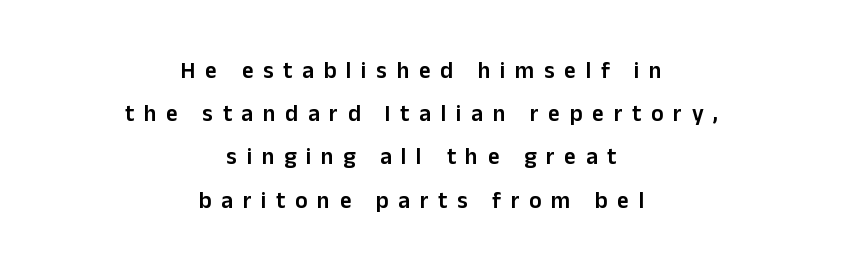
The image shows 23 px text type, upright; set centered, line spacing 1.88x, unusually wide letter spacing (+0.42 em), not underlined.
